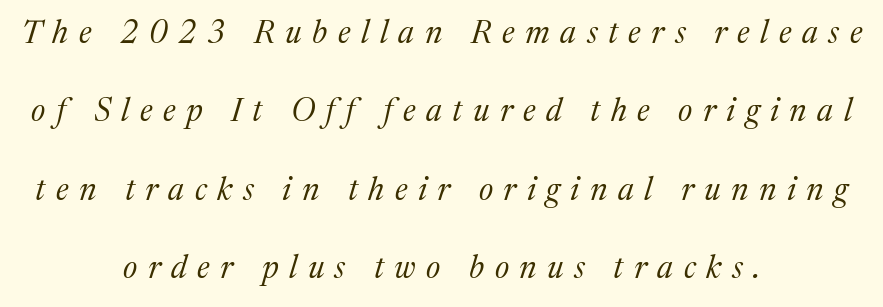
The image shows 32 px regular-weight serif type, italic (leaning right); set centered, loose line spacing (2.45x), unusually wide letter spacing (+0.33 em), not underlined; medium stroke contrast and a medium x-height.
